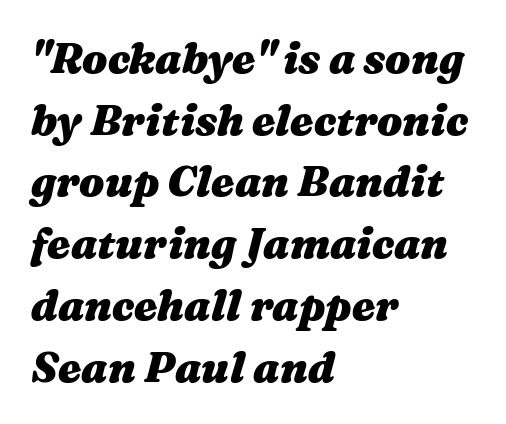
The foot of each line stays bare and open. Left-aligned paragraph, ragged on the right. A typesetter would call this proportional, since set widths differ per character. The line-height multiplier appears to be the usual default. Caption: standard tracking, unaltered. In terms of weight, the rendering is a true, heavy bold.
